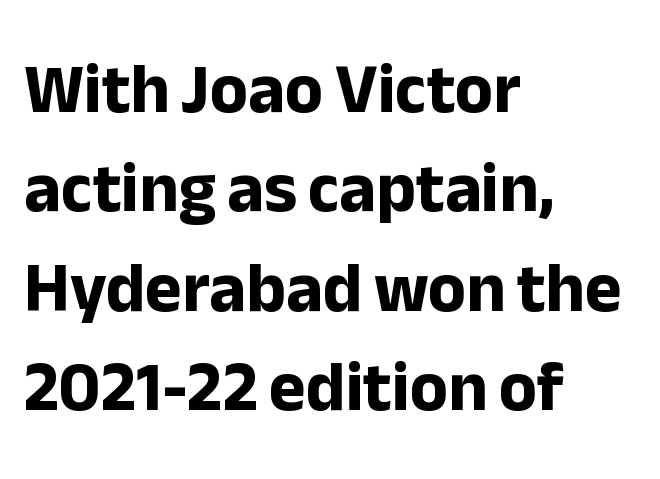
Tracking value appears to be zero — textbook default spacing. What weight is shown? A full bold with thick strokes. Only glyphs here, with clear space below each row. Unlike a traditional serif, this face leaves its strokes unadorned.
